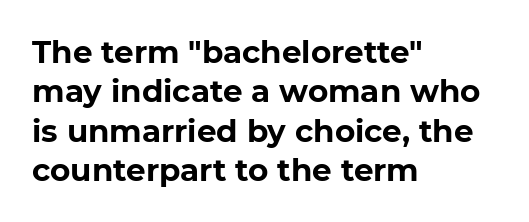
The image shows 31 px bold sans-serif type; set left-aligned, normal line spacing (1.27x), normal letter spacing, not underlined; low stroke contrast and a medium x-height.
